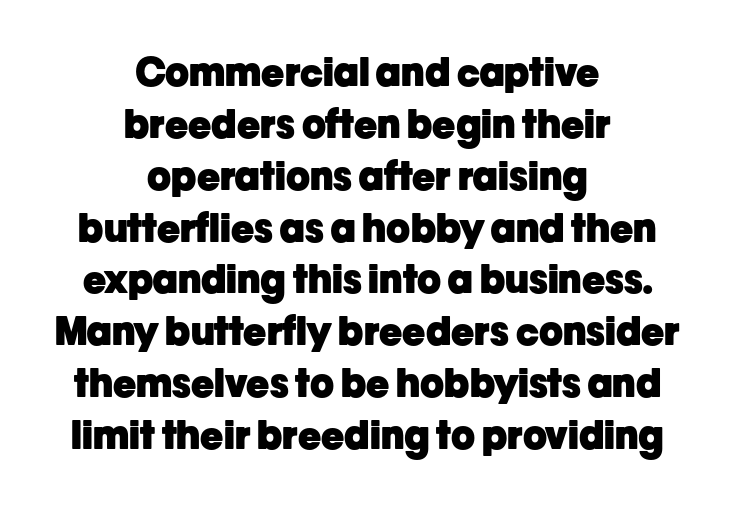
{"serif": "no", "italic": "no", "bold": "yes", "weight": "heavy", "width": "normal", "stroke_contrast": "low", "x_height": "medium", "monospaced": "no", "underline": "no", "align": "center", "line_spacing": "normal", "line_spacing_ratio": 1.33, "letter_spacing": "normal", "letter_spacing_em": 0.0, "glyph_px": 39}
